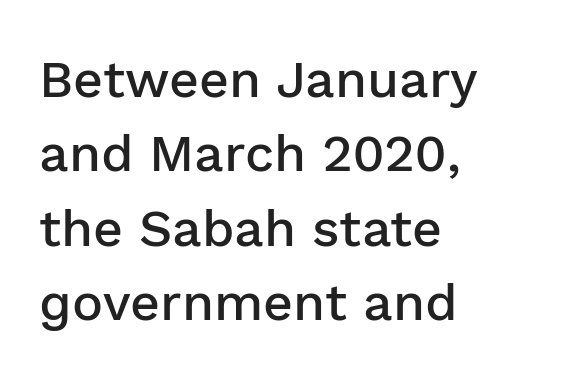
{"serif": "no", "italic": "no", "bold": "semi", "weight": "semibold", "width": "normal", "stroke_contrast": "low", "x_height": "medium", "monospaced": "no", "underline": "no", "align": "left", "line_spacing": "normal", "line_spacing_ratio": 1.43, "letter_spacing": "normal", "letter_spacing_em": 0.0, "glyph_px": 52}
